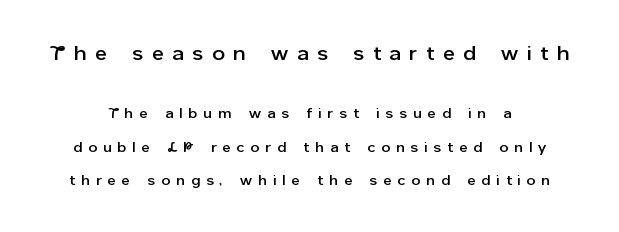
Q: Is the text italic (slanted)? A: No, it is upright.
Q: Is the text underlined? A: No.
Q: Is the spacing between letters normal or unusually wide? A: Unusually wide.
Q: Is the spacing between lines tight, normal or loose? A: Loose.
Q: Which block of text is set in a larger size, the first (top) or the second (bottom)? A: The first (top) one.
